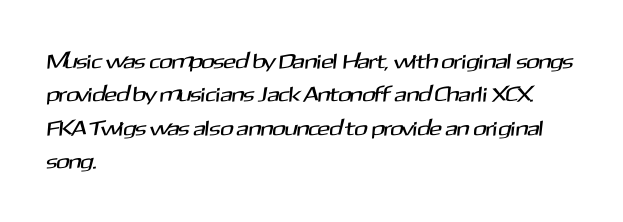
Q: Is the text underlined? A: No.
Q: How is the paragraph aligned? A: Left-aligned.
Q: Is the spacing between letters normal or unusually wide? A: Normal.
Q: Is the spacing between lines tight, normal or loose? A: Normal.
